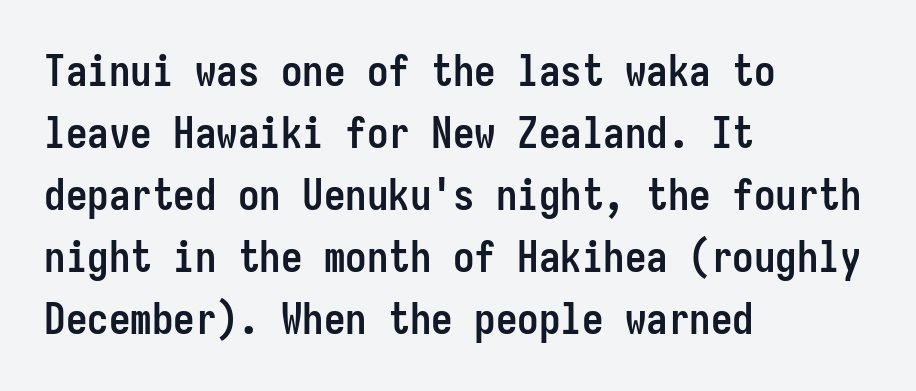
Q: Is the text bold? A: Yes.
Q: Is the text italic (slanted)? A: No, it is upright.
Q: Is the typeface a serif or a sans-serif typeface? A: Sans-serif.
Q: Is the text underlined? A: No.
Q: How is the paragraph aligned? A: Left-aligned.
Q: Is the spacing between letters normal or unusually wide? A: Normal.
Q: Is the spacing between lines tight, normal or loose? A: Normal.
Q: Width (condensed, normal, or wide)? A: Condensed.
Q: Stroke contrast? A: Low.
Q: x-height? A: Medium.
Q: Monospaced? A: Yes.
